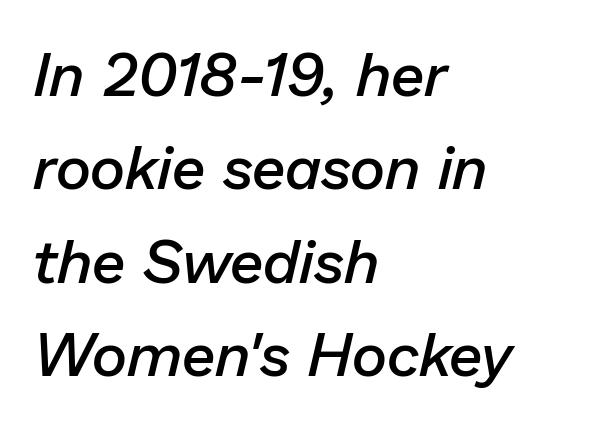
Q: Is the text bold? A: Semi-bold.
Q: Is the text italic (slanted)? A: Yes, it leans right by about 13 degrees.
Q: Is the text underlined? A: No.
Q: How is the paragraph aligned? A: Left-aligned.
Q: Is the spacing between letters normal or unusually wide? A: Normal.
Q: Is the spacing between lines tight, normal or loose? A: Normal.
Q: Width (condensed, normal, or wide)? A: Normal.
Q: Stroke contrast? A: Low.
Q: x-height? A: Medium.
Q: Monospaced? A: No.
